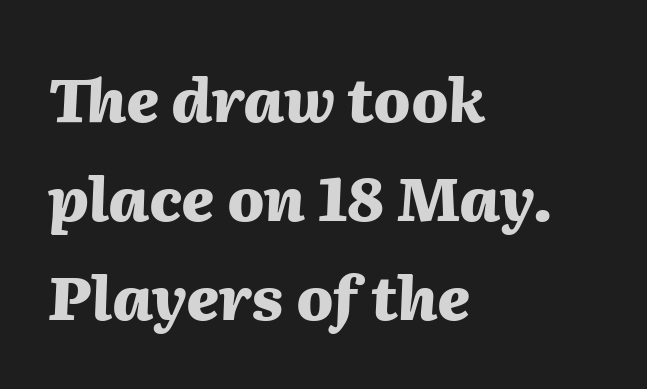
Descender tails drop into unmarked territory. Notice how the passage keeps a crisp vertical edge on the left only. Is there much room between lines? A standard amount, neither cramped nor airy. The rendering uses natural spacing where letterforms have individual widths. You can tell it's italic because the verticals aren't actually vertical.
